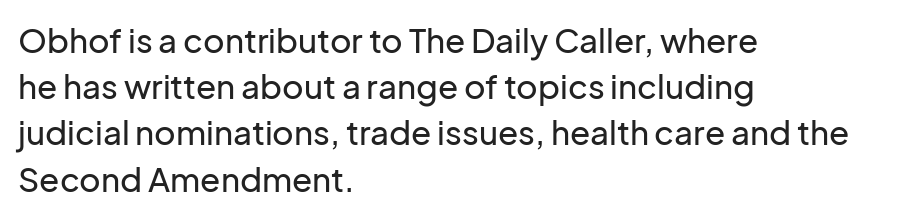
Q: Is the text italic (slanted)? A: No, it is upright.
Q: Is the typeface a serif or a sans-serif typeface? A: Sans-serif.
Q: Is the text underlined? A: No.
Q: How is the paragraph aligned? A: Left-aligned.
Q: Is the spacing between letters normal or unusually wide? A: Normal.
Q: Is the spacing between lines tight, normal or loose? A: Normal.
Q: Width (condensed, normal, or wide)? A: Normal.
Q: Stroke contrast? A: Low.
Q: x-height? A: Medium.
Q: Monospaced? A: No.
